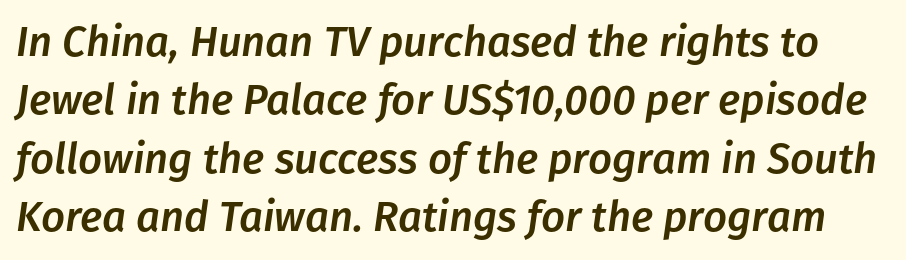
{"italic": "yes", "lean": "right", "slant_degrees": 8, "width": "normal", "stroke_contrast": "low", "x_height": "medium", "monospaced": "no", "underline": "no", "line_spacing": "normal", "line_spacing_ratio": 1.39, "letter_spacing": "normal", "letter_spacing_em": 0.0, "glyph_px": 42}
